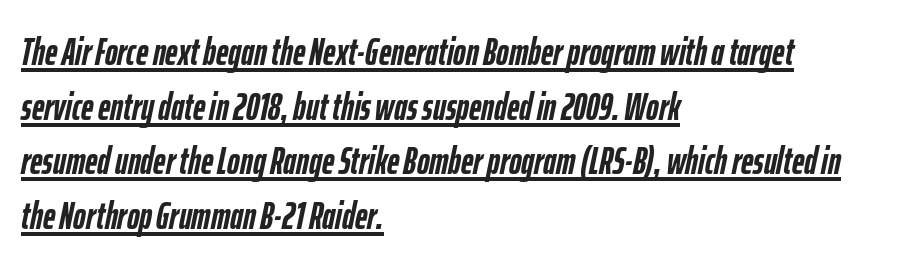
This rendering uses left alignment, leaving the right contour irregular. Like a heading marked for emphasis, these lines bear an underscore. A typesetter would mark this as italic. Varying glyph widths throughout — classic text-font behaviour. Interline gaps are of average width in this sample.
